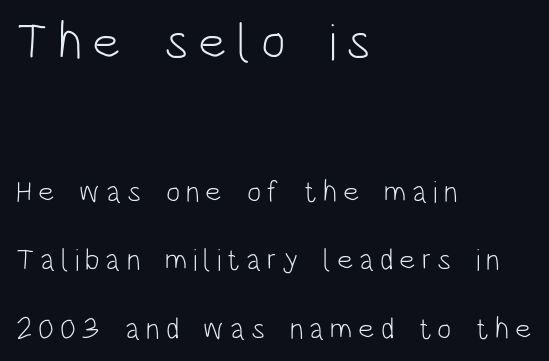
The passage shown is typeset with a sans-serif family. Students, observe: this is what heavily led, spacious text looks like. These two chunks differ in scale, with the top chunk taking the larger measure. Stroke mass is kept to a normal reading level or below. Just letters on the line, the space beneath them empty.
